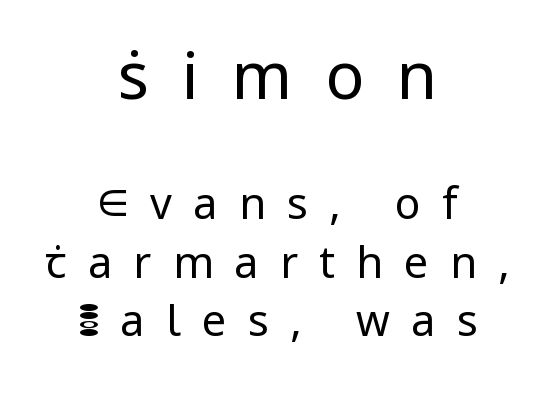
The image shows 65 px regular-weight sans-serif type, upright; set centered, normal line spacing (1.36x), unusually wide letter spacing (+0.5 em), not underlined; the first (top) block is 1.51x larger; low stroke contrast and a medium x-height.
